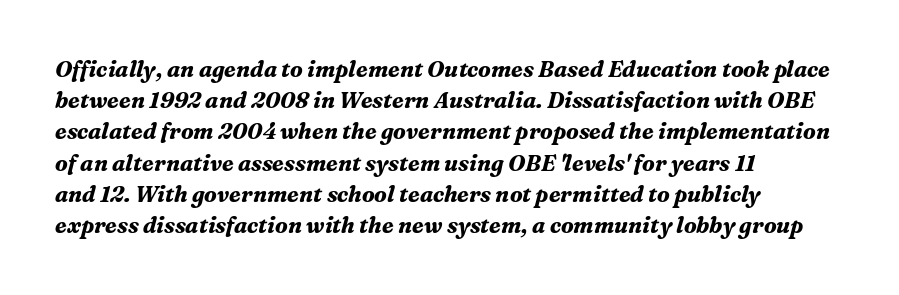
Q: Is the text bold? A: Yes.
Q: Is the text italic (slanted)? A: Yes, it leans right by about 16 degrees.
Q: Is the text underlined? A: No.
Q: How is the paragraph aligned? A: Left-aligned.
Q: Is the spacing between letters normal or unusually wide? A: Normal.
Q: Is the spacing between lines tight, normal or loose? A: Normal.
